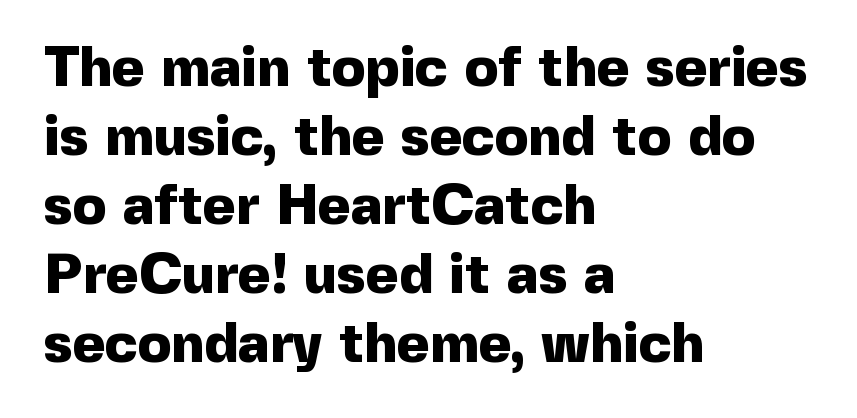
{"serif": "no", "italic": "no", "bold": "yes", "weight": "heavy", "width": "normal", "x_height": "medium", "monospaced": "no", "underline": "no", "align": "left", "line_spacing_ratio": 1.23, "letter_spacing": "normal", "letter_spacing_em": 0.0, "glyph_px": 56}
